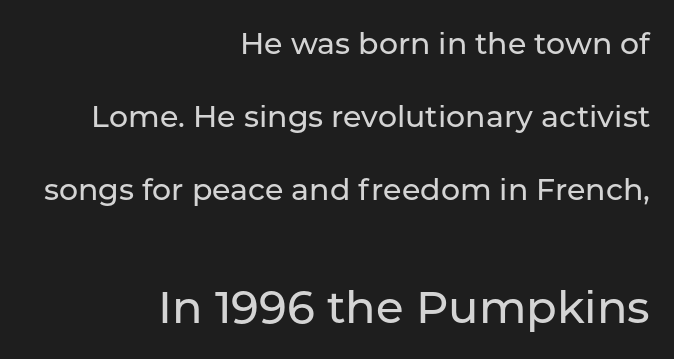
{"serif": "no", "italic": "no", "width": "normal", "stroke_contrast": "low", "x_height": "medium", "monospaced": "no", "underline": "no", "align": "right", "line_spacing": "loose", "line_spacing_ratio": 2.43, "letter_spacing": "normal", "letter_spacing_em": 0.0, "larger_block": "second", "size_ratio": 1.5, "glyph_px": 45}
